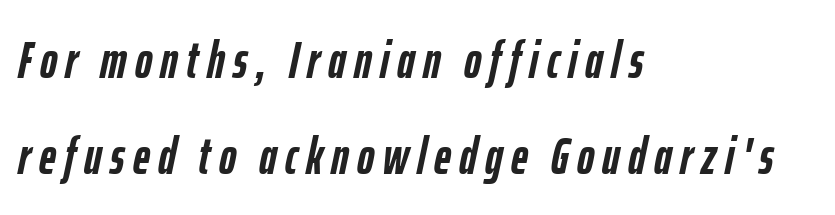
The image shows 52 px semibold, condensed type, italic (leaning right); set left-aligned, line spacing 1.84x, not underlined; low stroke contrast and a medium x-height.
